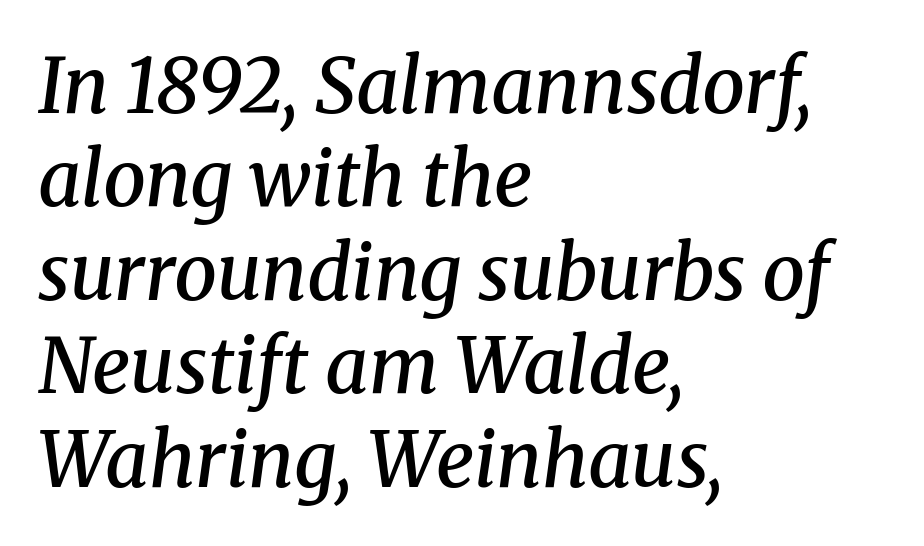
The image shows 76 px semibold serif type, italic (leaning right); set left-aligned, line spacing 1.23x, normal letter spacing, not underlined; medium stroke contrast and a medium x-height.
